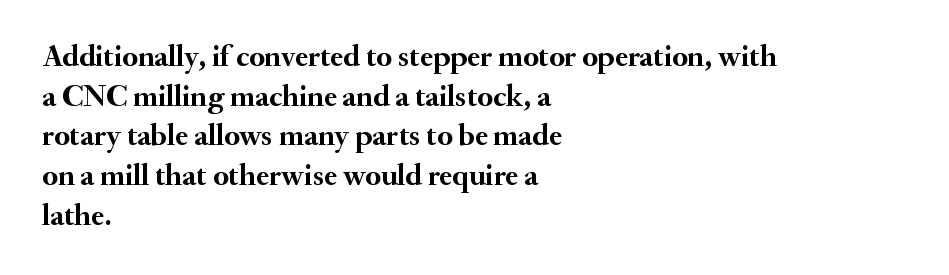
The passage shown is typeset with a serif family. This block has exactly the height ordinary leading produces. When letters stand straight like this, we call the style roman or upright. This rendering features lettering with no underline. The passage shown is typed in a proportional face where columns would drift.
